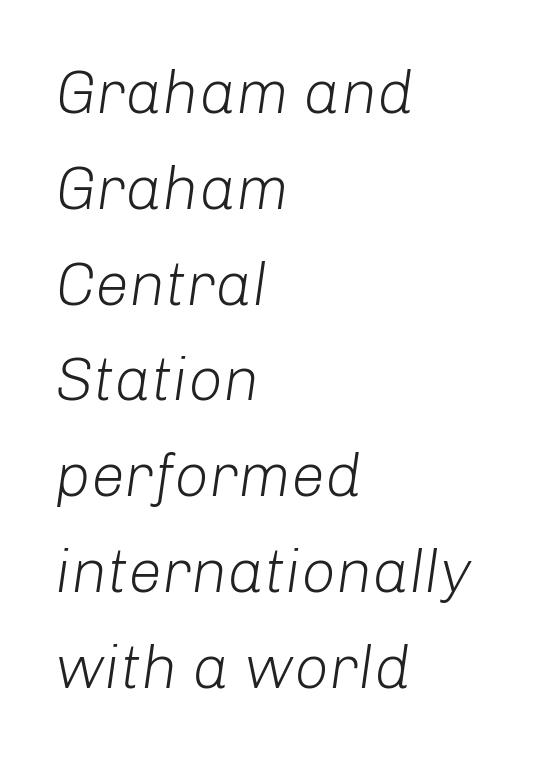
{"italic": "yes", "lean": "right", "slant_degrees": 8, "bold": "no", "weight": "light", "width": "normal", "stroke_contrast": "low", "x_height": "medium", "monospaced": "no", "underline": "no", "align": "left", "line_spacing": "normal", "line_spacing_ratio": 1.57, "letter_spacing": "normal", "letter_spacing_em": 0.0, "glyph_px": 61}
